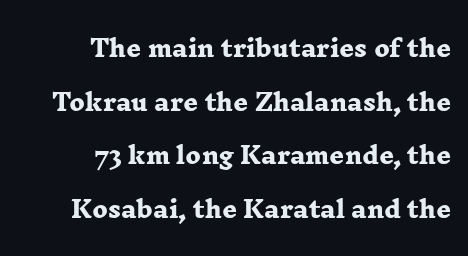
Q: Is the text bold? A: Yes.
Q: Is the text underlined? A: No.
Q: How is the paragraph aligned? A: Right-aligned.
Q: Is the spacing between letters normal or unusually wide? A: Normal.
Q: Is the spacing between lines tight, normal or loose? A: Loose.
